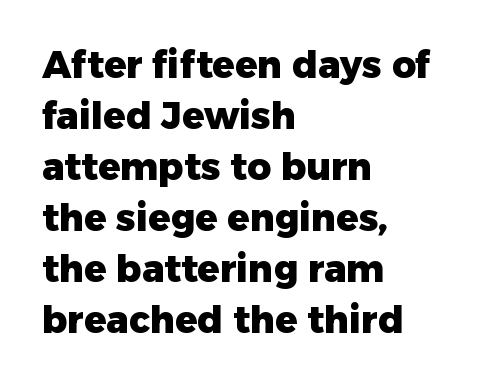
The image shows 37 px heavy sans-serif type, upright; set left-aligned, normal line spacing (1.38x), normal letter spacing, not underlined; low stroke contrast and a medium x-height.
